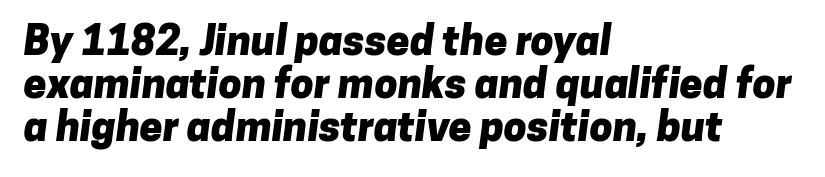
The image shows 41 px heavy sans-serif type; set left-aligned, tight line spacing (1.05x), normal letter spacing, not underlined; low stroke contrast and a medium x-height.
